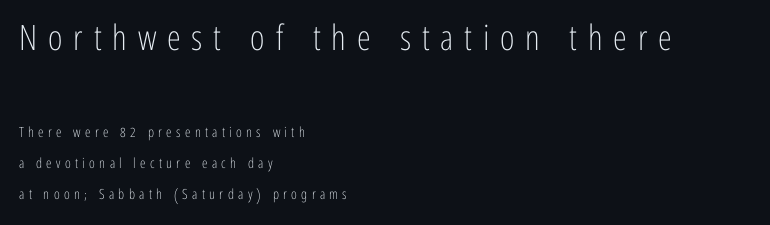
{"serif": "no", "italic": "no", "bold": "no", "weight": "light", "width": "condensed", "stroke_contrast": "low", "x_height": "medium", "monospaced": "no", "underline": "no", "align": "left", "line_spacing": "loose", "line_spacing_ratio": 2.2, "letter_spacing": "wide", "letter_spacing_em": 0.31, "larger_block": "first", "size_ratio": 2.5, "glyph_px": 35}
